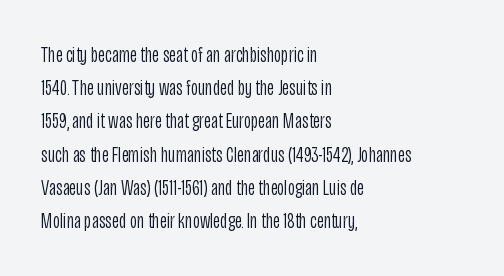
{"italic": "no", "bold": "no", "underline": "no", "align": "left", "line_spacing": "normal", "line_spacing_ratio": 1.51, "letter_spacing": "normal", "letter_spacing_em": 0.0, "glyph_px": 22}
